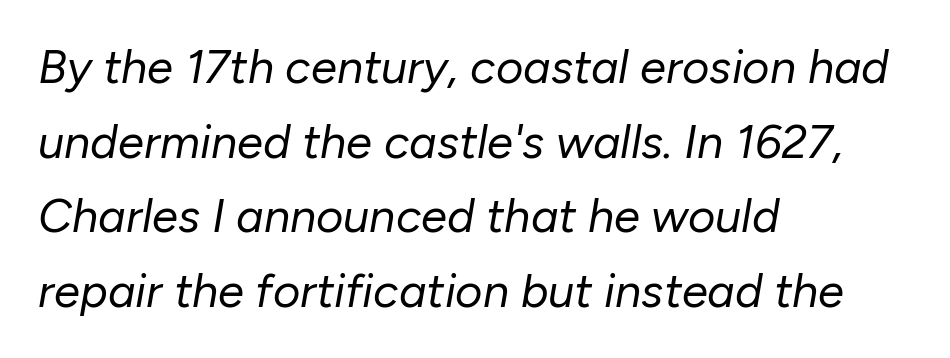
The image shows 47 px regular-weight type, italic (leaning right); set left-aligned, normal line spacing (1.59x), normal letter spacing, not underlined; low stroke contrast and a medium x-height.
